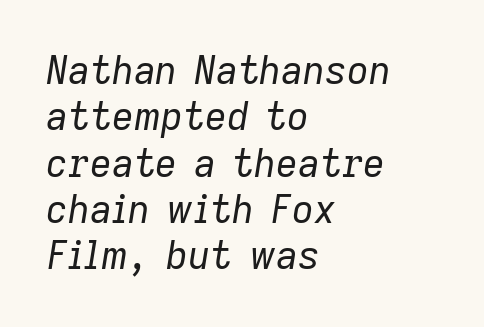
Q: Is the text bold? A: No.
Q: Is the text italic (slanted)? A: Yes, it leans right by about 9 degrees.
Q: Is the text underlined? A: No.
Q: How is the paragraph aligned? A: Left-aligned.
Q: Is the spacing between letters normal or unusually wide? A: Normal.
Q: Width (condensed, normal, or wide)? A: Normal.
Q: Stroke contrast? A: Low.
Q: x-height? A: Medium.
Q: Monospaced? A: No.
